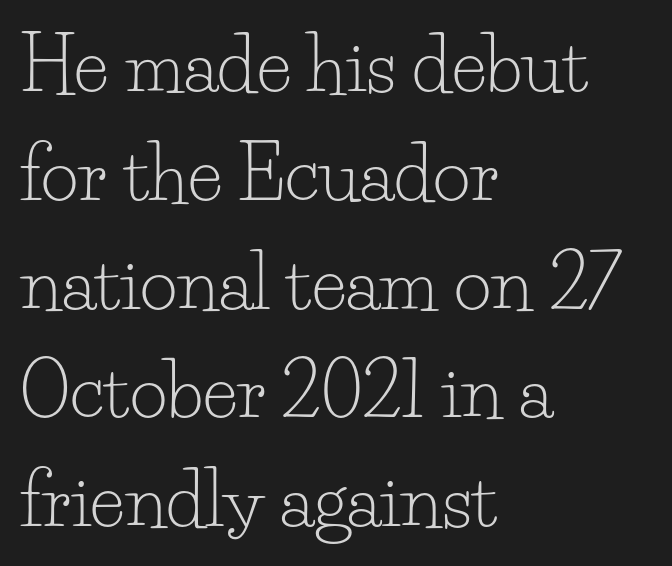
Q: Is the text bold? A: No.
Q: Is the text italic (slanted)? A: No, it is upright.
Q: Is the typeface a serif or a sans-serif typeface? A: Serif.
Q: Is the text underlined? A: No.
Q: How is the paragraph aligned? A: Left-aligned.
Q: Is the spacing between letters normal or unusually wide? A: Normal.
Q: Is the spacing between lines tight, normal or loose? A: Normal.
Q: Width (condensed, normal, or wide)? A: Normal.
Q: Stroke contrast? A: Low.
Q: x-height? A: Small.
Q: Monospaced? A: No.
